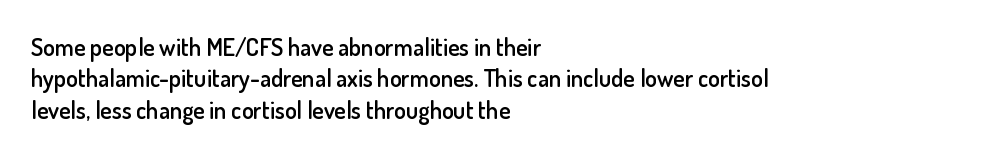
Students, this is semibold: more ink than regular, less than bold. Descender tails drop into unmarked territory. Reading down the block, your eye returns to a fixed left position each line. Do the letters lean? They stand straight. The space between consecutive lines is moderate.
